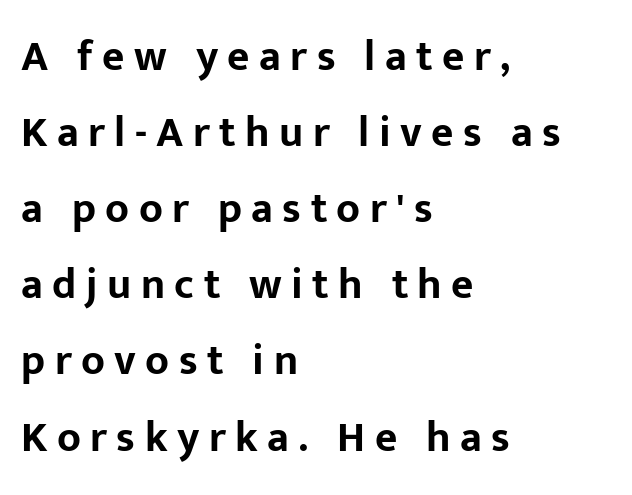
Q: Is the text bold? A: Yes.
Q: Is the text italic (slanted)? A: No, it is upright.
Q: Is the typeface a serif or a sans-serif typeface? A: Sans-serif.
Q: Is the text underlined? A: No.
Q: How is the paragraph aligned? A: Left-aligned.
Q: Is the spacing between letters normal or unusually wide? A: Unusually wide.
Q: Width (condensed, normal, or wide)? A: Normal.
Q: Stroke contrast? A: Low.
Q: x-height? A: Medium.
Q: Monospaced? A: No.
